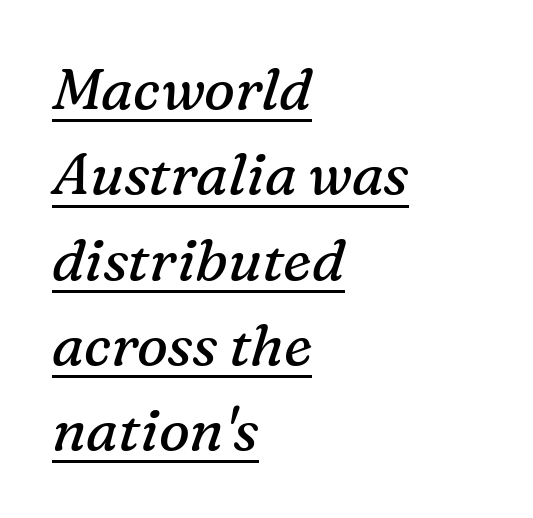
{"serif": "yes", "italic": "yes", "lean": "right", "slant_degrees": 16, "bold": "no", "weight": "regular", "width": "normal", "stroke_contrast": "medium", "x_height": "medium", "monospaced": "no", "underline": "yes", "align": "left", "line_spacing": "normal", "line_spacing_ratio": 1.47, "letter_spacing": "normal", "letter_spacing_em": 0.0, "glyph_px": 58}
